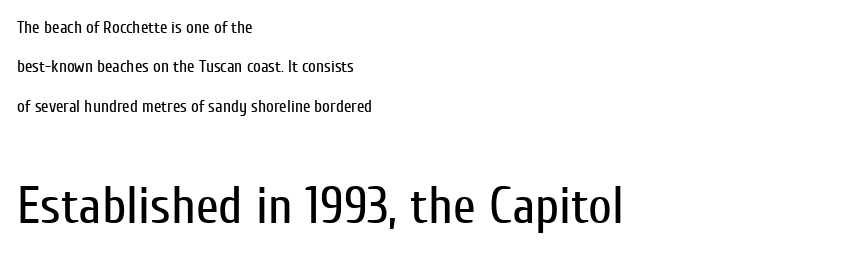
One-word summary of the alignment: left. The passage shown stacks its lines with a broad gap. Upright lettering throughout. Clear beneath every line of the passage. Honestly, the letter spacing is just normal — you wouldn't notice it.
